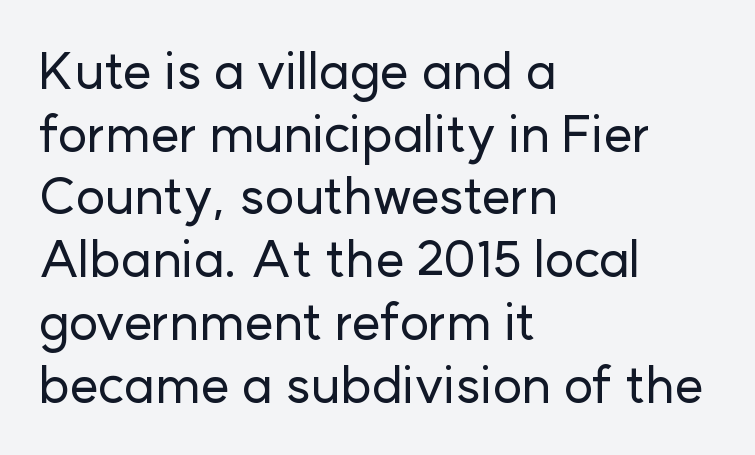
Q: Is the text italic (slanted)? A: No, it is upright.
Q: Is the typeface a serif or a sans-serif typeface? A: Sans-serif.
Q: Is the text underlined? A: No.
Q: How is the paragraph aligned? A: Left-aligned.
Q: Is the spacing between letters normal or unusually wide? A: Normal.
Q: Width (condensed, normal, or wide)? A: Normal.
Q: Stroke contrast? A: Low.
Q: x-height? A: Medium.
Q: Monospaced? A: No.
